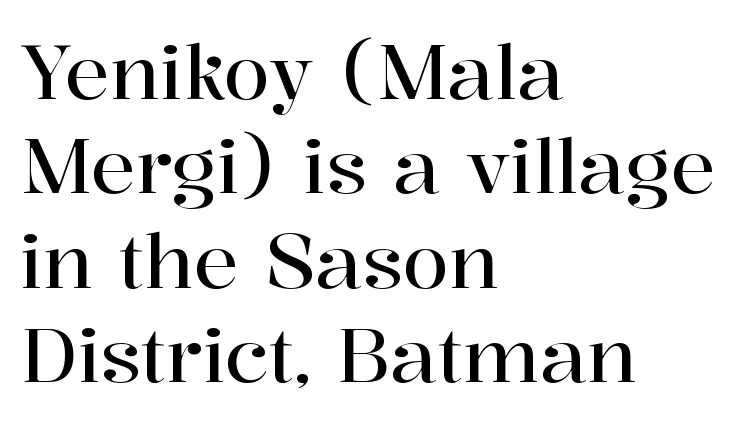
{"serif": "yes", "italic": "no", "width": "normal", "stroke_contrast": "high", "x_height": "medium", "monospaced": "no", "underline": "no", "align": "left", "line_spacing": "normal", "line_spacing_ratio": 1.26, "letter_spacing": "normal", "letter_spacing_em": 0.0, "glyph_px": 75}
